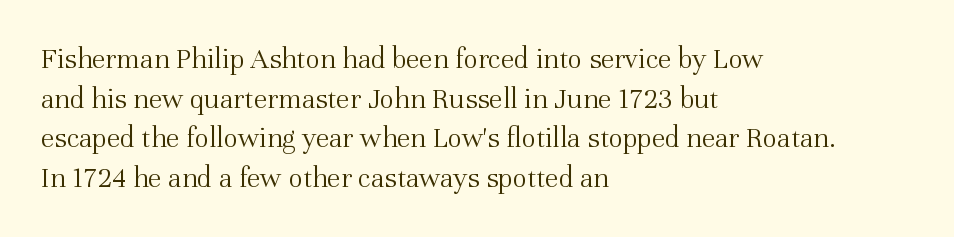
The image shows 30 px light serif type, upright; set left-aligned, normal line spacing (1.32x), normal letter spacing, not underlined; medium stroke contrast and a medium x-height.
